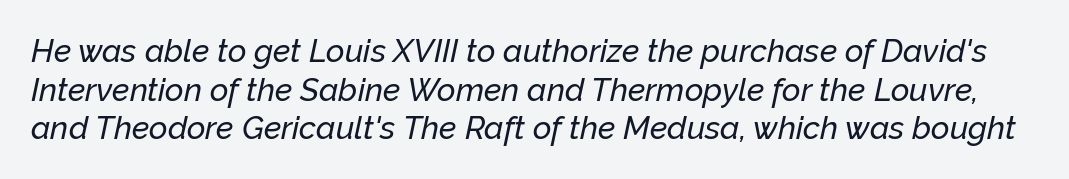
The image shows 32 px text type, italic (leaning right); set line spacing 1.21x, normal letter spacing, not underlined; low stroke contrast and a medium x-height.
